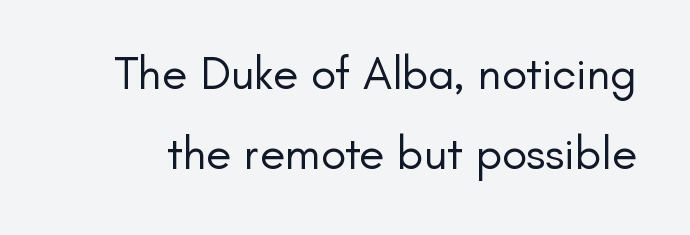
The image shows 47 px regular-weight sans-serif type, upright; set line spacing 1.71x, normal letter spacing, not underlined; low stroke contrast and a small x-height.
